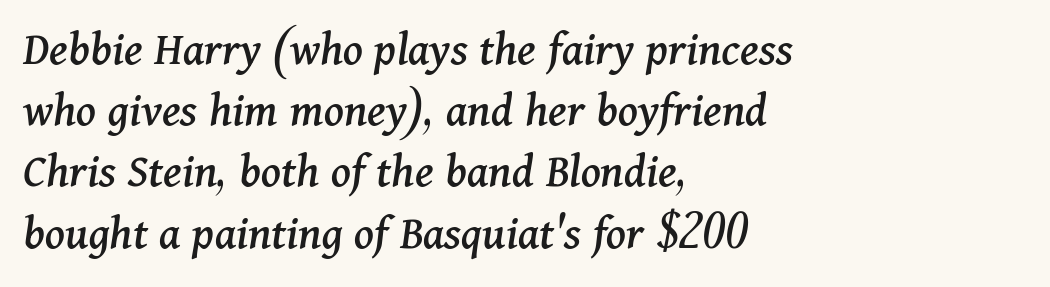
Q: Is the text italic (slanted)? A: Yes, it leans right by about 11 degrees.
Q: Is the typeface a serif or a sans-serif typeface? A: Serif.
Q: Is the text underlined? A: No.
Q: How is the paragraph aligned? A: Left-aligned.
Q: Is the spacing between letters normal or unusually wide? A: Normal.
Q: Is the spacing between lines tight, normal or loose? A: Normal.
Q: Width (condensed, normal, or wide)? A: Normal.
Q: Stroke contrast? A: Medium.
Q: x-height? A: Medium.
Q: Monospaced? A: No.
